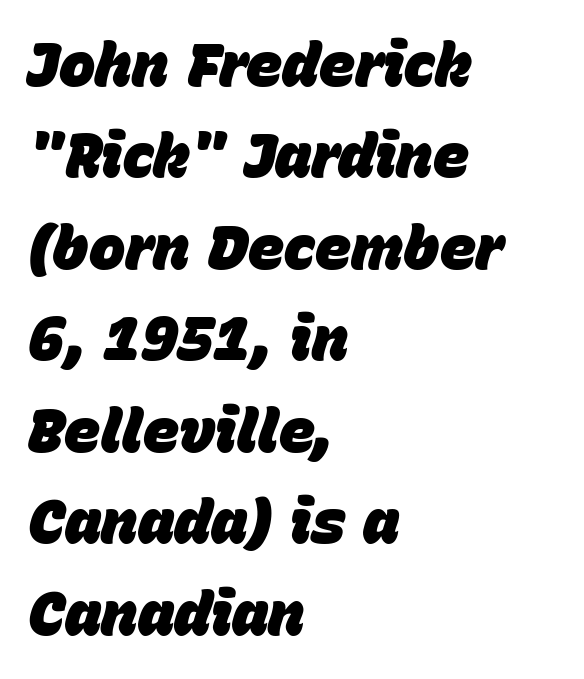
Compared with ordinary roman type, these characters are visibly tilted. Words float on clear page, feet unadorned. The block of text has a typical density, with ordinary space between rows. Do the characters align in a grid? No, the font is proportional.
